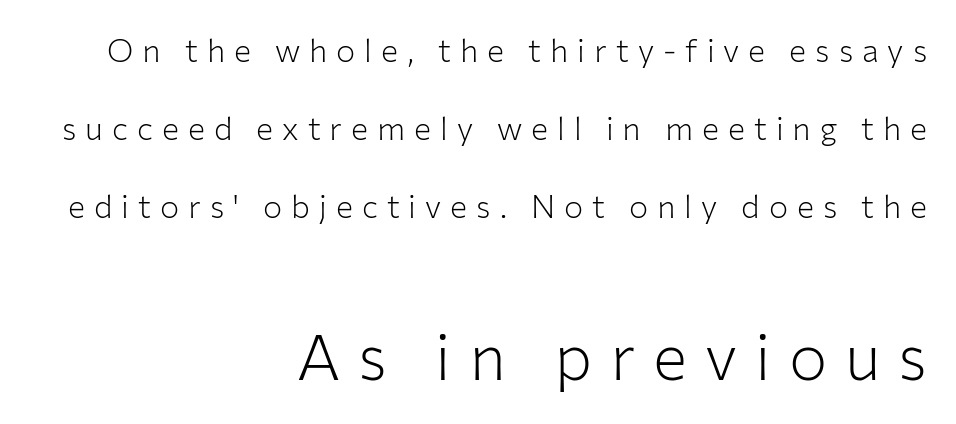
Q: Is the text bold? A: No.
Q: Is the text italic (slanted)? A: No, it is upright.
Q: Is the typeface a serif or a sans-serif typeface? A: Sans-serif.
Q: Is the text underlined? A: No.
Q: How is the paragraph aligned? A: Right-aligned.
Q: Is the spacing between letters normal or unusually wide? A: Unusually wide.
Q: Is the spacing between lines tight, normal or loose? A: Loose.
Q: Which block of text is set in a larger size, the first (top) or the second (bottom)? A: The second (bottom) one.
Q: Width (condensed, normal, or wide)? A: Normal.
Q: Stroke contrast? A: Low.
Q: x-height? A: Medium.
Q: Monospaced? A: No.
